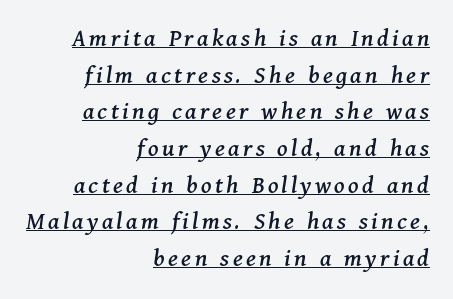
The image shows 26 px text type, italic (leaning right); set right-aligned, normal line spacing (1.41x), underlined.
